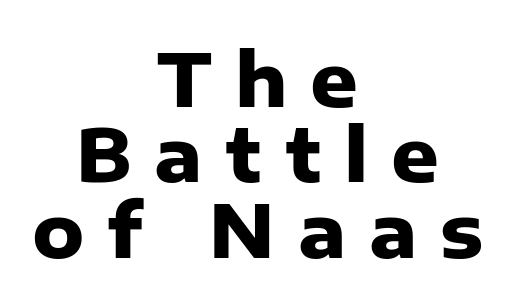
Q: Is the text bold? A: Yes.
Q: Is the text italic (slanted)? A: No, it is upright.
Q: Is the typeface a serif or a sans-serif typeface? A: Sans-serif.
Q: Is the text underlined? A: No.
Q: How is the paragraph aligned? A: Centered.
Q: Is the spacing between letters normal or unusually wide? A: Unusually wide.
Q: Is the spacing between lines tight, normal or loose? A: Tight.
Q: Width (condensed, normal, or wide)? A: Normal.
Q: Stroke contrast? A: Low.
Q: x-height? A: Medium.
Q: Monospaced? A: No.
